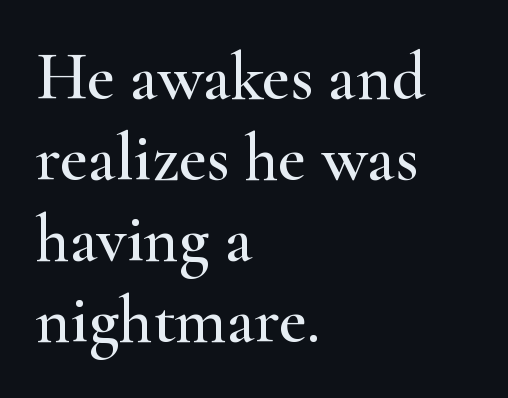
The paragraph has a hard left edge and a soft right edge. The letters carry serifs — small finishing strokes at the ends of their stems. The type sits square on the baseline with zero lean. Just letters on the line, the space beneath them empty. Character widths vary here, with narrow letters taking less room than wide ones. This sample uses plain, unmodified letter spacing.
